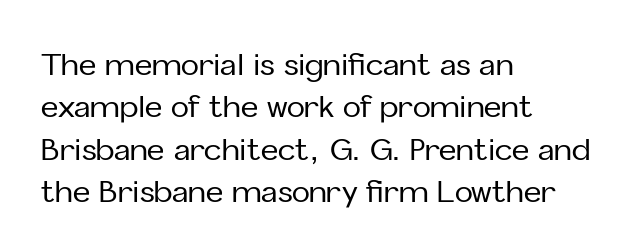
{"serif": "no", "italic": "no", "width": "normal", "stroke_contrast": "low", "x_height": "medium", "monospaced": "no", "underline": "no", "align": "left", "line_spacing": "normal", "line_spacing_ratio": 1.41, "letter_spacing": "normal", "letter_spacing_em": 0.0, "glyph_px": 30}
